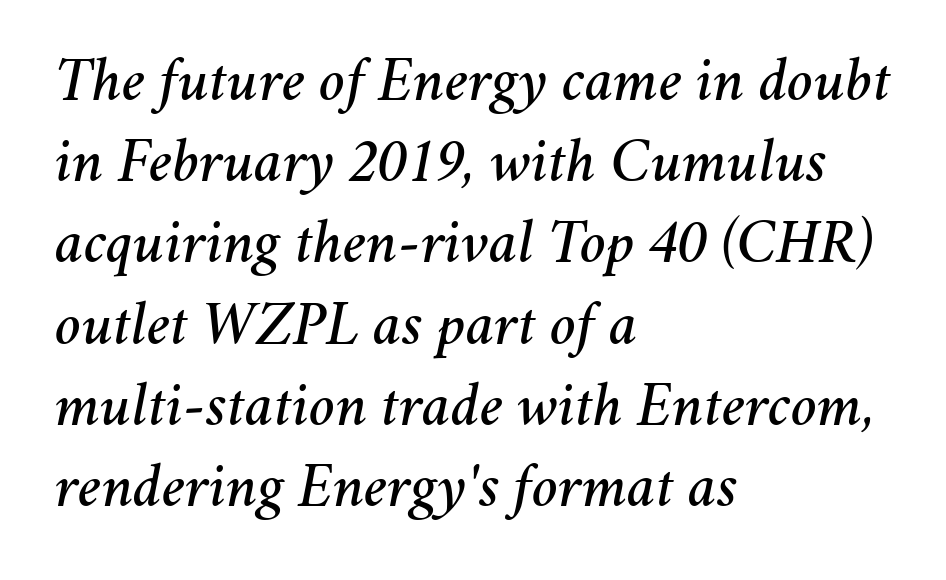
A typesetter would call this proportional, since set widths differ per character. The letterforms sit shoulder to shoulder at normal distance. Check the space under the baseline: it is left empty. There's an unmistakable incline to the writing here. In terms of leading, this rendering sits right in the middle. This rendering uses left alignment, leaving the right contour irregular.
